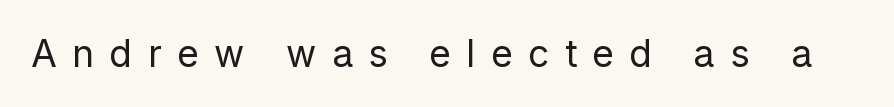
{"serif": "no", "italic": "no", "bold": "no", "weight": "regular", "width": "normal", "stroke_contrast": "low", "x_height": "medium", "monospaced": "no", "underline": "no", "letter_spacing": "wide", "letter_spacing_em": 0.42, "glyph_px": 37}
